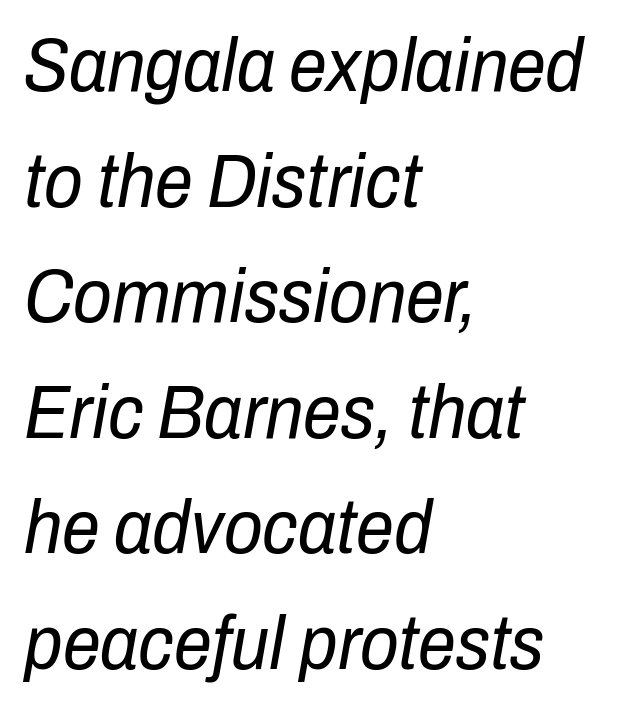
Q: Is the text bold? A: No.
Q: Is the text italic (slanted)? A: Yes, it leans right by about 10 degrees.
Q: Is the text underlined? A: No.
Q: How is the paragraph aligned? A: Left-aligned.
Q: Is the spacing between letters normal or unusually wide? A: Normal.
Q: Is the spacing between lines tight, normal or loose? A: Normal.
Q: Width (condensed, normal, or wide)? A: Condensed.
Q: Stroke contrast? A: Low.
Q: x-height? A: Medium.
Q: Monospaced? A: No.
